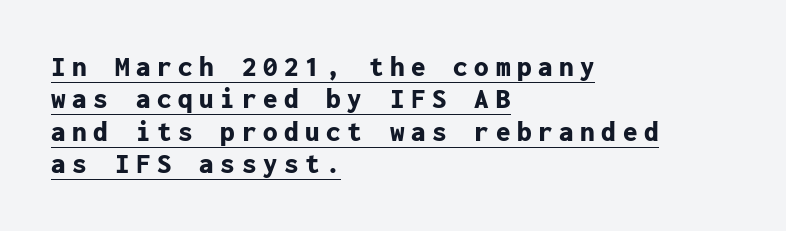
{"serif": "no", "italic": "no", "bold": "yes", "weight": "bold", "width": "normal", "stroke_contrast": "low", "x_height": "medium", "monospaced": "yes", "underline": "yes", "align": "left", "line_spacing": "tight", "line_spacing_ratio": 1.12, "letter_spacing": "wide", "letter_spacing_em": 0.23, "glyph_px": 29}
